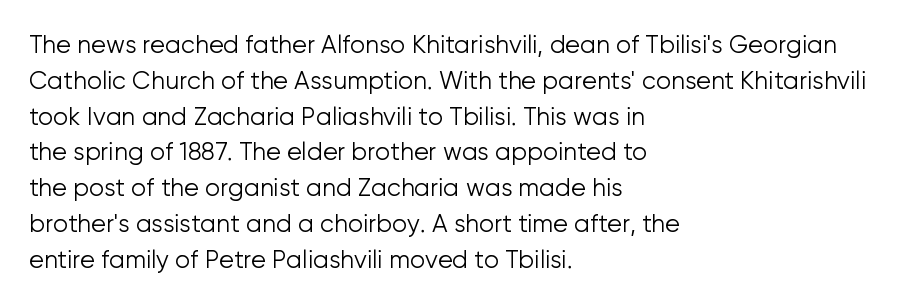
The image shows 24 px text type, upright; set left-aligned, normal line spacing (1.49x), normal letter spacing, not underlined.
